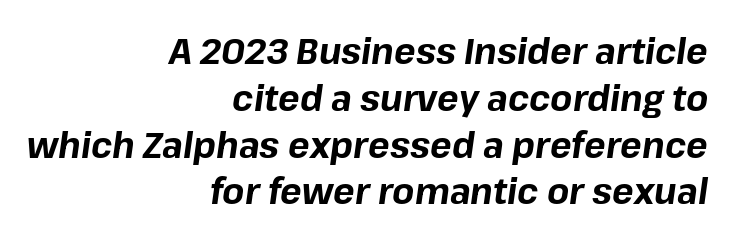
{"italic": "yes", "lean": "right", "slant_degrees": 8, "bold": "yes", "weight": "bold", "width": "normal", "stroke_contrast": "low", "x_height": "medium", "monospaced": "no", "underline": "no", "align": "right", "line_spacing": "normal", "line_spacing_ratio": 1.3, "letter_spacing": "normal", "letter_spacing_em": 0.0, "glyph_px": 36}
